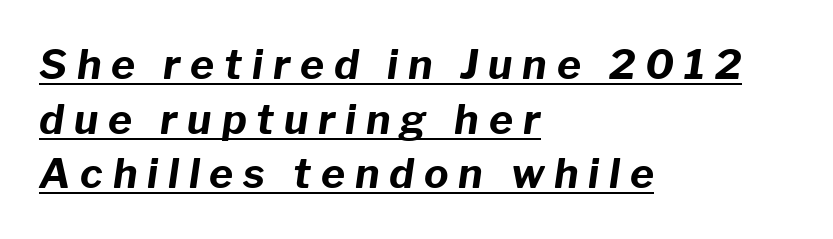
{"italic": "yes", "lean": "right", "slant_degrees": 8, "bold": "yes", "weight": "bold", "width": "normal", "stroke_contrast": "low", "x_height": "medium", "monospaced": "no", "underline": "yes", "align": "left", "line_spacing": "normal", "line_spacing_ratio": 1.33, "letter_spacing": "wide", "letter_spacing_em": 0.24, "glyph_px": 41}
